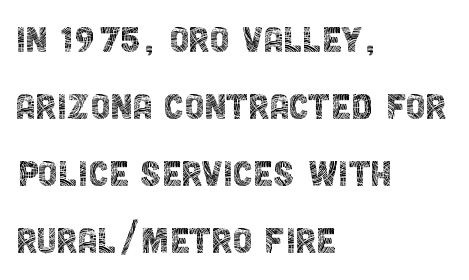
{"serif": "no", "italic": "no", "bold": "no", "weight": "thin", "width": "condensed", "x_height": "large", "monospaced": "no", "underline": "no", "align": "left", "line_spacing": "normal", "line_spacing_ratio": 1.49, "letter_spacing": "normal", "letter_spacing_em": 0.0, "glyph_px": 45}
